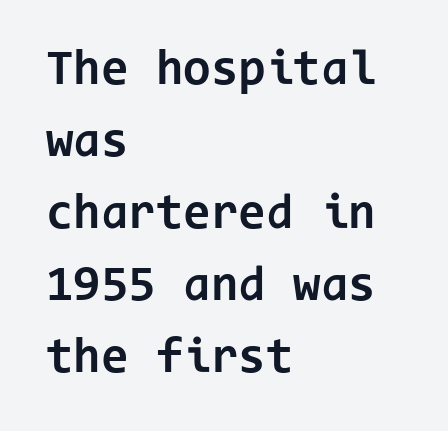
Q: Is the text bold? A: Yes.
Q: Is the text italic (slanted)? A: No, it is upright.
Q: Is the typeface a serif or a sans-serif typeface? A: Sans-serif.
Q: Is the text underlined? A: No.
Q: How is the paragraph aligned? A: Left-aligned.
Q: Is the spacing between letters normal or unusually wide? A: Normal.
Q: Is the spacing between lines tight, normal or loose? A: Normal.
Q: Width (condensed, normal, or wide)? A: Normal.
Q: Stroke contrast? A: Low.
Q: x-height? A: Medium.
Q: Monospaced? A: Yes.
